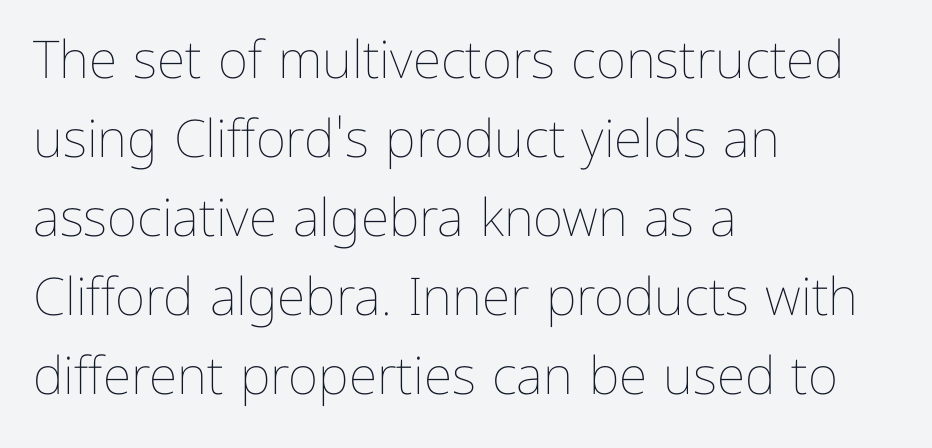
{"italic": "no", "bold": "no", "weight": "thin", "width": "normal", "stroke_contrast": "low", "x_height": "medium", "monospaced": "no", "underline": "no", "align": "left", "line_spacing": "normal", "line_spacing_ratio": 1.52, "letter_spacing": "normal", "letter_spacing_em": 0.0, "glyph_px": 52}
